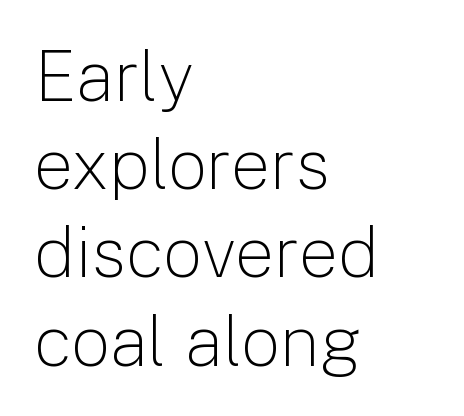
{"serif": "no", "italic": "no", "bold": "no", "weight": "light", "width": "normal", "stroke_contrast": "low", "x_height": "medium", "monospaced": "no", "underline": "no", "align": "left", "line_spacing": "normal", "line_spacing_ratio": 1.26, "letter_spacing": "normal", "letter_spacing_em": 0.0, "glyph_px": 70}
